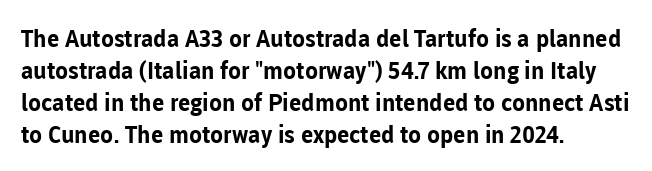
The image shows 24 px bold type, upright; set left-aligned, normal line spacing (1.33x), normal letter spacing, not underlined.
